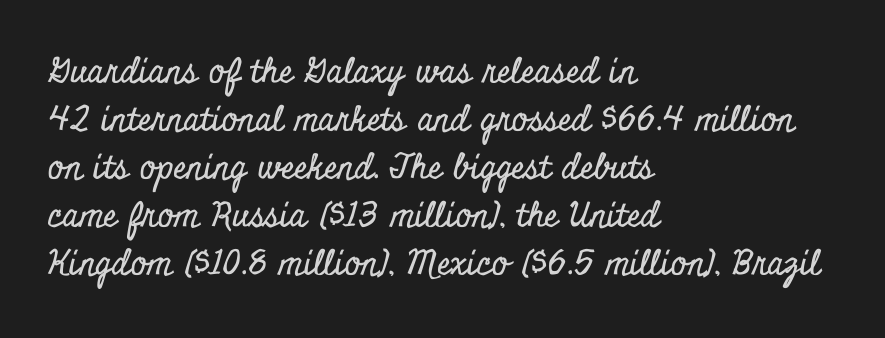
{"serif": "yes", "width": "condensed", "stroke_contrast": "low", "x_height": "small", "monospaced": "no", "underline": "no", "align": "left", "line_spacing": "normal", "line_spacing_ratio": 1.41, "letter_spacing": "normal", "letter_spacing_em": 0.0, "glyph_px": 34}
